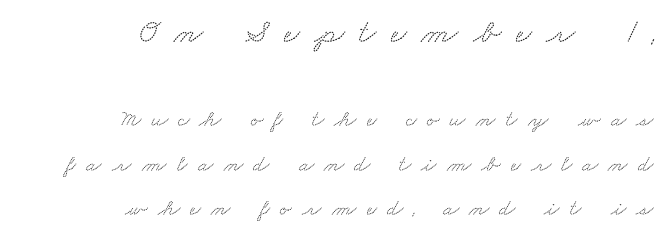
The image shows 34 px wide serif type; set right-aligned, loose line spacing (1.92x), unusually wide letter spacing (+0.43 em), not underlined; the first (top) block is 1.48x larger; low stroke contrast and a small x-height.
